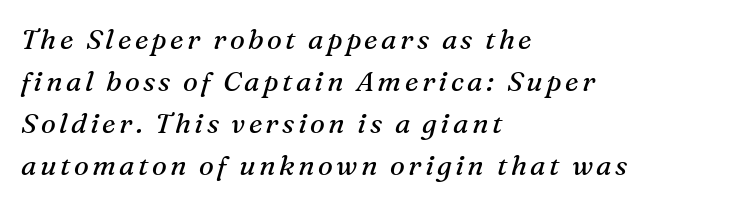
The image shows 28 px regular-weight serif type, italic (leaning right); set left-aligned, normal line spacing (1.5x), not underlined; medium stroke contrast and a medium x-height.
